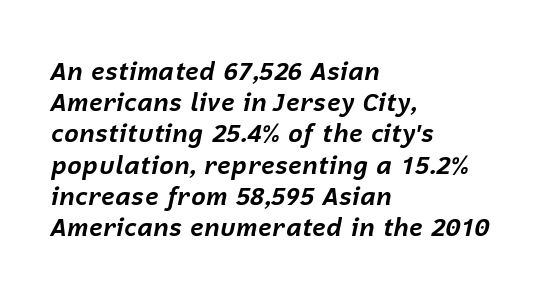
Q: Is the text bold? A: Yes.
Q: Is the text italic (slanted)? A: Yes, it leans right by about 12 degrees.
Q: Is the text underlined? A: No.
Q: How is the paragraph aligned? A: Left-aligned.
Q: Is the spacing between letters normal or unusually wide? A: Normal.
Q: Is the spacing between lines tight, normal or loose? A: Normal.
